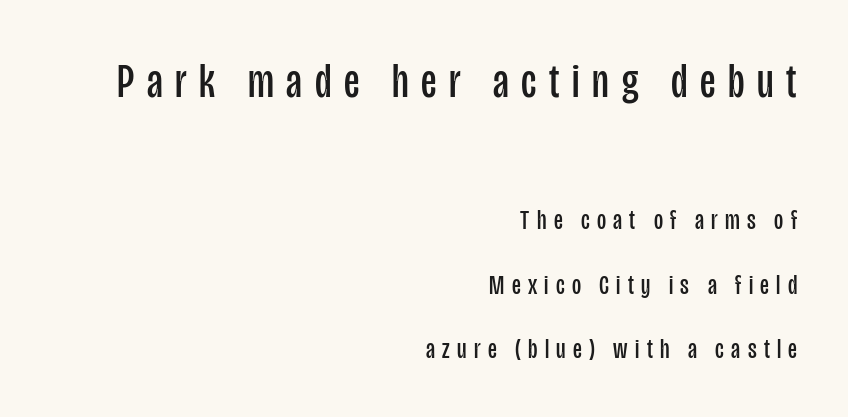
The image shows 49 px regular-weight, condensed sans-serif type, upright; set right-aligned, loose line spacing (2.29x), unusually wide letter spacing (+0.26 em), not underlined; the first (top) block is 1.75x larger; low stroke contrast and a large x-height.
